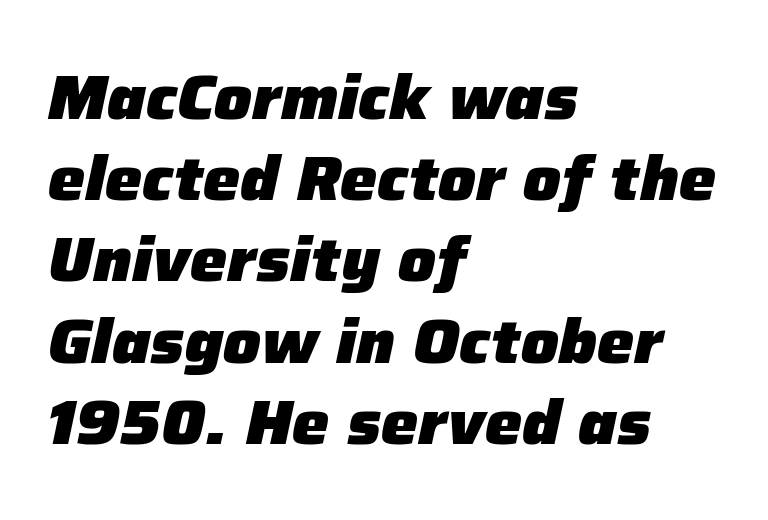
The image shows 62 px heavy type, italic (leaning right); set left-aligned, normal line spacing (1.31x), normal letter spacing, not underlined; low stroke contrast and a medium x-height.
